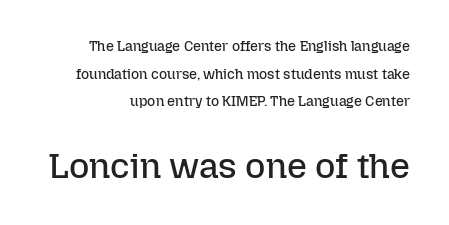
{"italic": "no", "bold": "no", "weight": "regular", "width": "normal", "stroke_contrast": "low", "x_height": "medium", "monospaced": "no", "underline": "no", "line_spacing": "loose", "line_spacing_ratio": 1.97, "letter_spacing": "normal", "letter_spacing_em": 0.0, "larger_block": "second", "size_ratio": 2.5, "glyph_px": 35}
